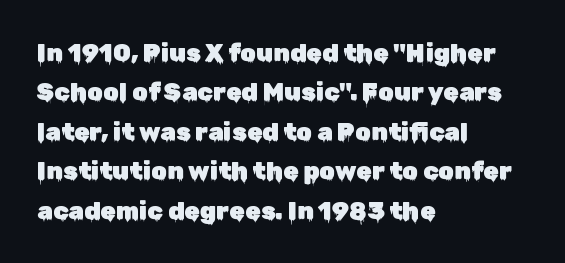
{"italic": "no", "underline": "no", "align": "left", "line_spacing": "normal", "line_spacing_ratio": 1.58, "letter_spacing": "normal", "letter_spacing_em": 0.0, "glyph_px": 25}
